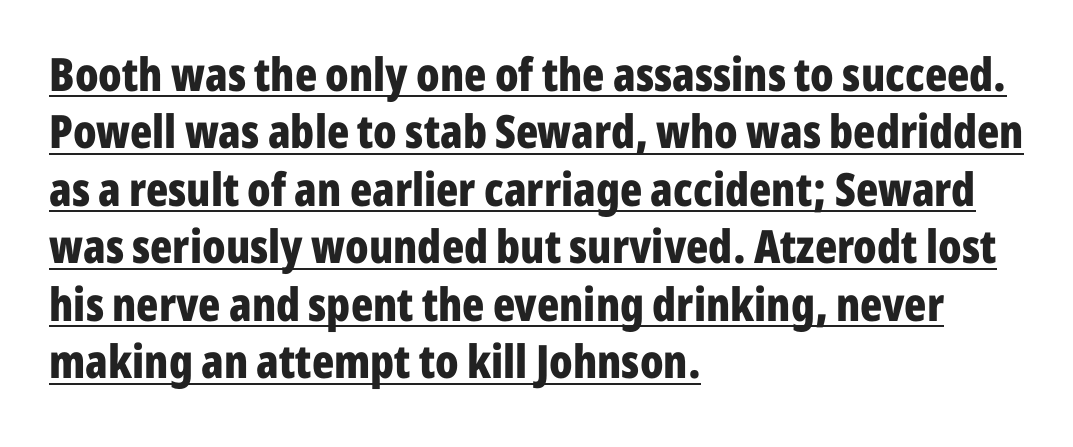
The image shows 46 px bold, condensed sans-serif type, upright; set left-aligned, normal line spacing (1.25x), normal letter spacing, underlined; low stroke contrast and a medium x-height.
